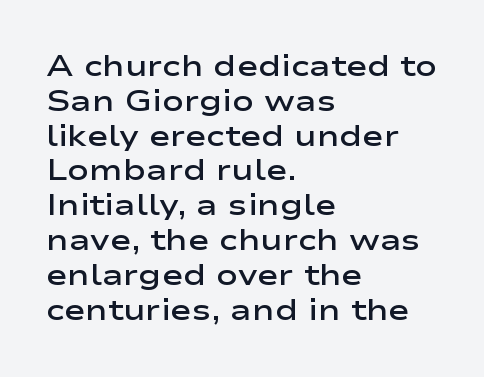
{"serif": "no", "italic": "no", "bold": "semi", "weight": "semibold", "width": "wide", "stroke_contrast": "low", "x_height": "medium", "monospaced": "no", "underline": "no", "align": "left", "line_spacing_ratio": 1.2, "letter_spacing": "normal", "letter_spacing_em": 0.0, "glyph_px": 29}
